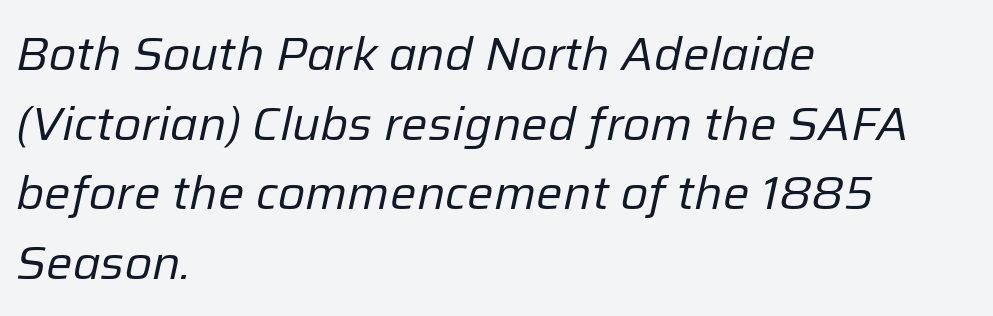
Q: Is the text bold? A: No.
Q: Is the text italic (slanted)? A: Yes, it leans right by about 12 degrees.
Q: Is the text underlined? A: No.
Q: How is the paragraph aligned? A: Left-aligned.
Q: Is the spacing between letters normal or unusually wide? A: Normal.
Q: Is the spacing between lines tight, normal or loose? A: Normal.
Q: Width (condensed, normal, or wide)? A: Normal.
Q: Stroke contrast? A: Low.
Q: x-height? A: Medium.
Q: Monospaced? A: No.
